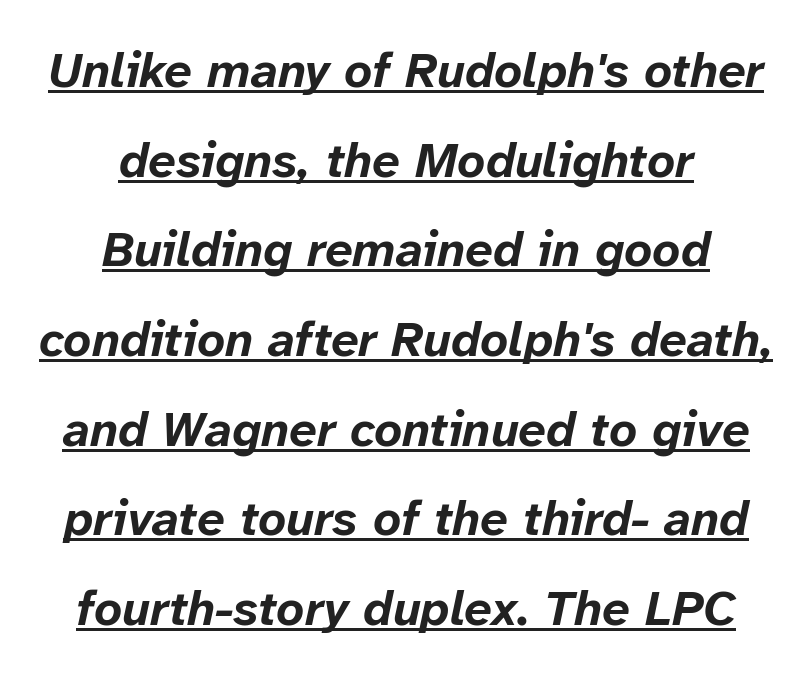
{"italic": "yes", "lean": "right", "slant_degrees": 12, "bold": "yes", "weight": "bold", "width": "normal", "stroke_contrast": "low", "x_height": "medium", "monospaced": "no", "underline": "yes", "align": "center", "line_spacing_ratio": 1.83, "letter_spacing": "normal", "letter_spacing_em": 0.0, "glyph_px": 49}
